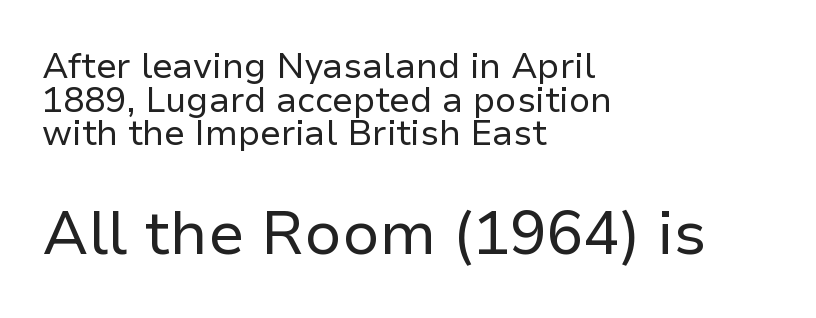
Q: Is the text bold? A: No.
Q: Is the text italic (slanted)? A: No, it is upright.
Q: Is the typeface a serif or a sans-serif typeface? A: Sans-serif.
Q: Is the text underlined? A: No.
Q: How is the paragraph aligned? A: Left-aligned.
Q: Is the spacing between letters normal or unusually wide? A: Normal.
Q: Is the spacing between lines tight, normal or loose? A: Tight.
Q: Which block of text is set in a larger size, the first (top) or the second (bottom)? A: The second (bottom) one.
Q: Width (condensed, normal, or wide)? A: Normal.
Q: Stroke contrast? A: Low.
Q: x-height? A: Medium.
Q: Monospaced? A: No.
